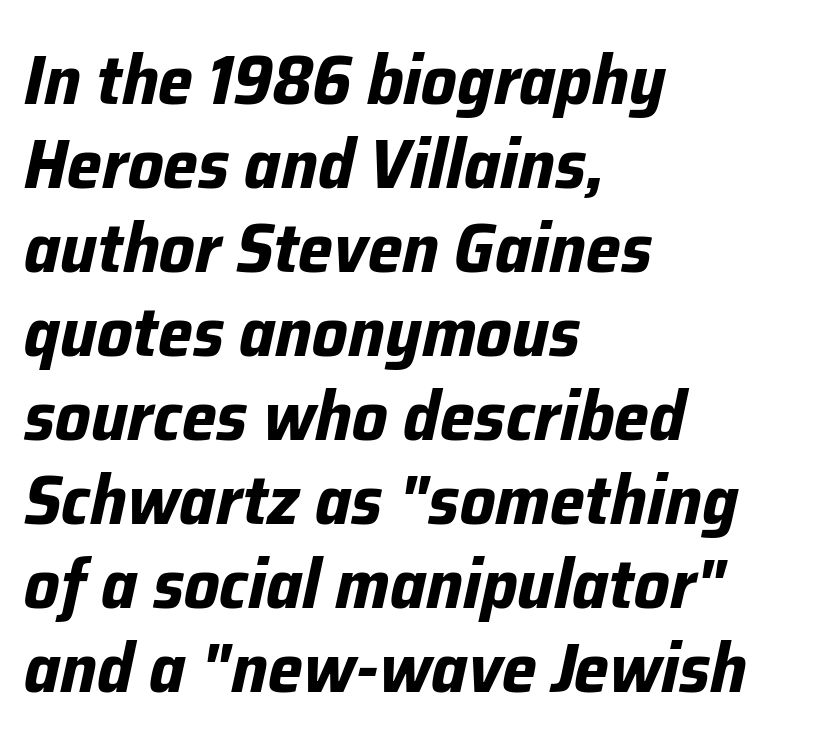
The face used here is proportionally spaced, like ordinary book or web type. Type without underlining. It's the slanting kind of type. This rendering leaves character spacing at its baseline value. A student would call this left alignment; a typographer would say flush left, rag right.
